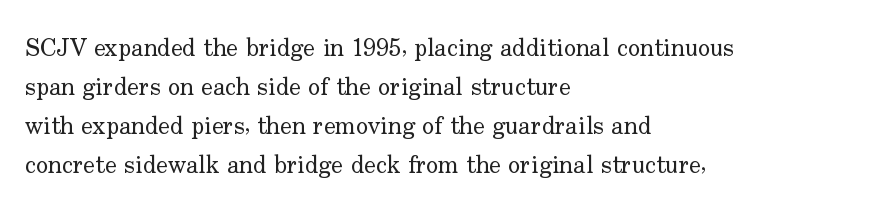
The image shows 25 px text type, upright; set left-aligned, normal line spacing (1.56x), normal letter spacing, not underlined.
